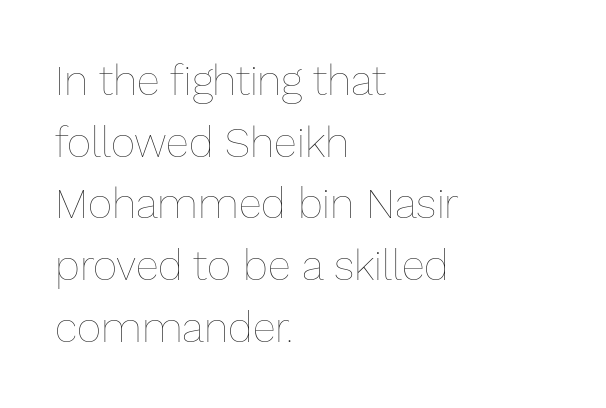
The image shows 42 px thin type, upright; set left-aligned, normal line spacing (1.47x), normal letter spacing, not underlined; low stroke contrast and a medium x-height.
